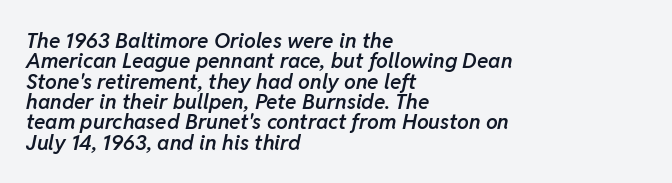
{"italic": "yes", "lean": "right", "slant_degrees": 11, "bold": "semi", "underline": "no", "align": "left", "line_spacing": "tight", "line_spacing_ratio": 0.97, "letter_spacing": "normal", "letter_spacing_em": 0.0, "glyph_px": 21}
